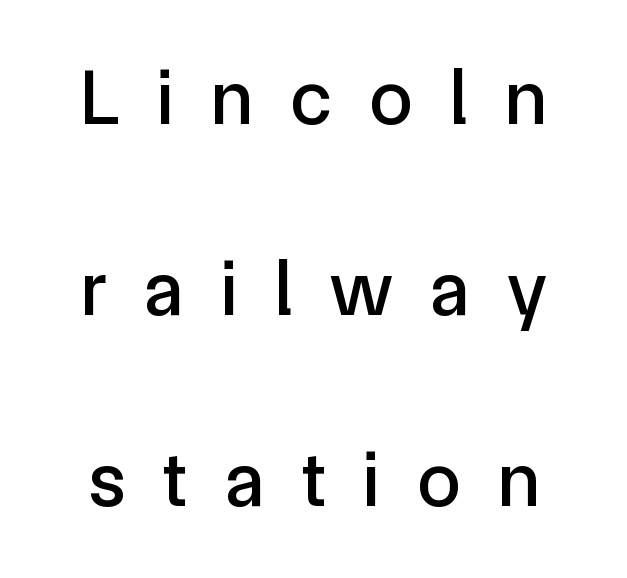
{"serif": "no", "italic": "no", "width": "normal", "x_height": "medium", "monospaced": "no", "underline": "no", "line_spacing": "loose", "line_spacing_ratio": 2.45, "letter_spacing": "wide", "letter_spacing_em": 0.48, "glyph_px": 78}
